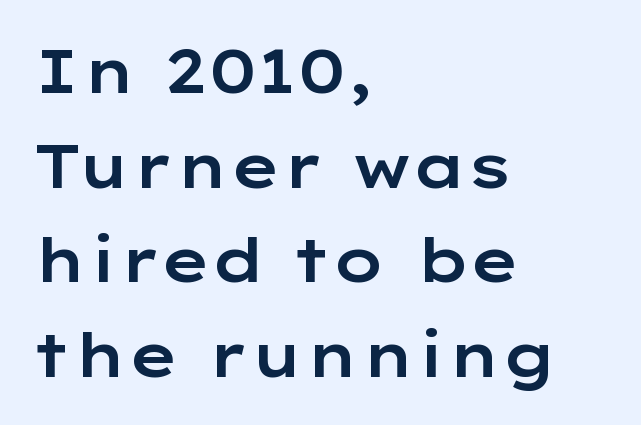
The image shows 61 px wide sans-serif type, upright; set left-aligned, normal line spacing (1.55x), normal letter spacing, not underlined; low stroke contrast and a medium x-height.
